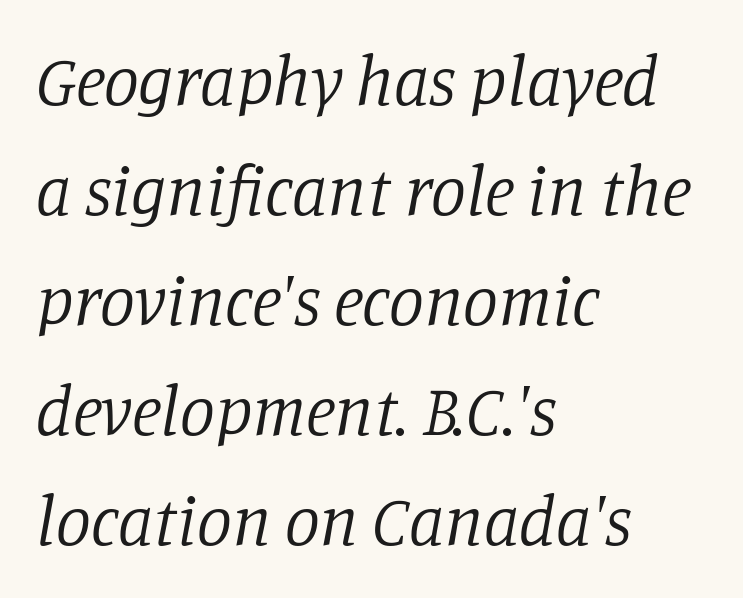
A serif font was chosen for this passage. Letter spacing: default. Descenders are the only things crossing below the line. Character widths vary here, with narrow letters taking less room than wide ones. Compared with typical paragraphs, the rows here are spaced about the same.
